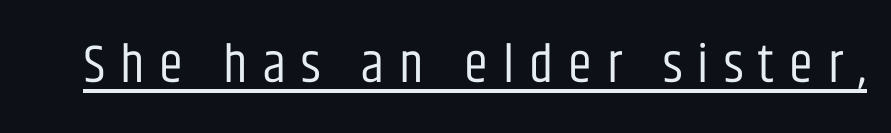
Notice how a bar underscores the lettering throughout. These lines are composed in type without serifs. Tracking here is generous; glyphs stand well apart from one another. Is the stroke heavy? The answer is a plain regular-or-lighter. Proportional: the letters do not fall into vertical columns. Tall strokes in this sample are plumb rather than angled.
